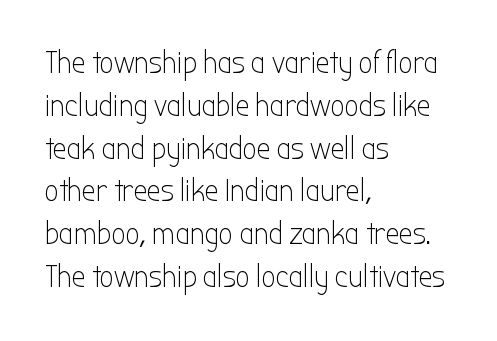
Quick note: underline off. Short note: letters normally spaced. Here the designer chose a conventional face with non-uniform glyph widths. The letters stand straight up with perfectly vertical stems.
